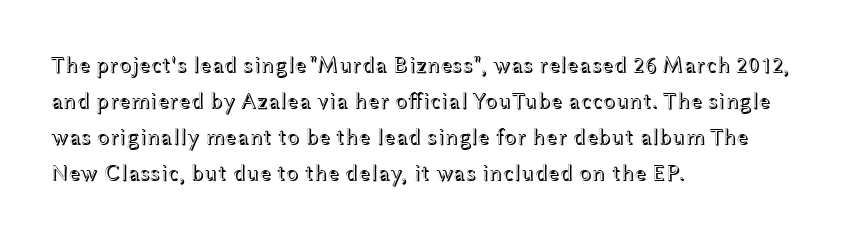
Q: Is the text italic (slanted)? A: No, it is upright.
Q: Is the text underlined? A: No.
Q: How is the paragraph aligned? A: Left-aligned.
Q: Is the spacing between letters normal or unusually wide? A: Normal.
Q: Is the spacing between lines tight, normal or loose? A: Normal.
